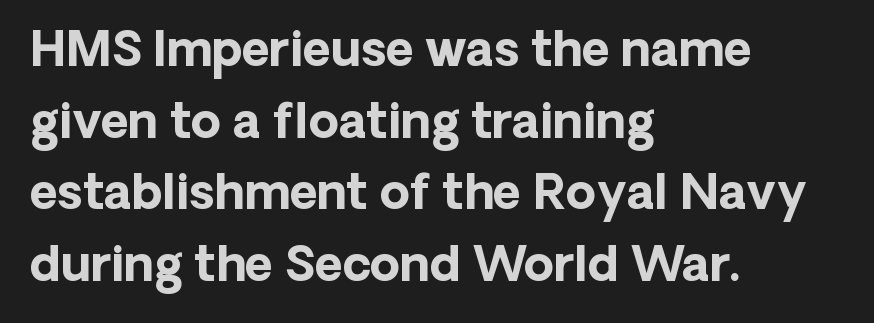
Line spacing here is normal. Tracking value appears to be zero — textbook default spacing. One-word summary of the alignment: left. A full-strength bold gives these letters their thick strokes.
